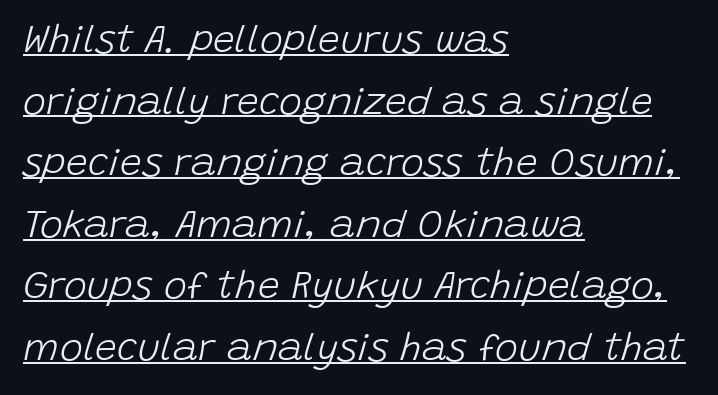
{"italic": "yes", "lean": "right", "slant_degrees": 15, "bold": "no", "weight": "light", "width": "normal", "stroke_contrast": "low", "x_height": "large", "monospaced": "no", "underline": "yes", "align": "left", "line_spacing": "normal", "line_spacing_ratio": 1.58, "letter_spacing": "normal", "letter_spacing_em": 0.0, "glyph_px": 39}
